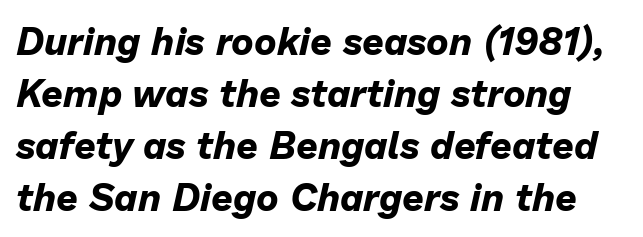
{"italic": "yes", "lean": "right", "slant_degrees": 13, "bold": "yes", "weight": "bold", "width": "normal", "stroke_contrast": "low", "x_height": "medium", "monospaced": "no", "underline": "no", "line_spacing": "normal", "line_spacing_ratio": 1.37, "letter_spacing": "normal", "letter_spacing_em": 0.0, "glyph_px": 38}
